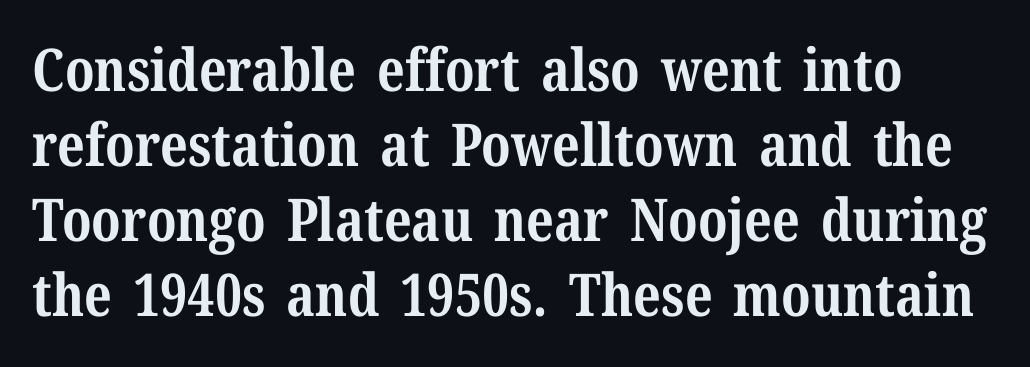
The face used here is proportionally spaced, like ordinary book or web type. Characters remain perfectly vertical along every line. Old-style or modern, the face here clearly has serifs. Typographic density is high because the face is bold. Summary of vertical rhythm: regular, with standard interline spacing. Caption: standard tracking, unaltered.
